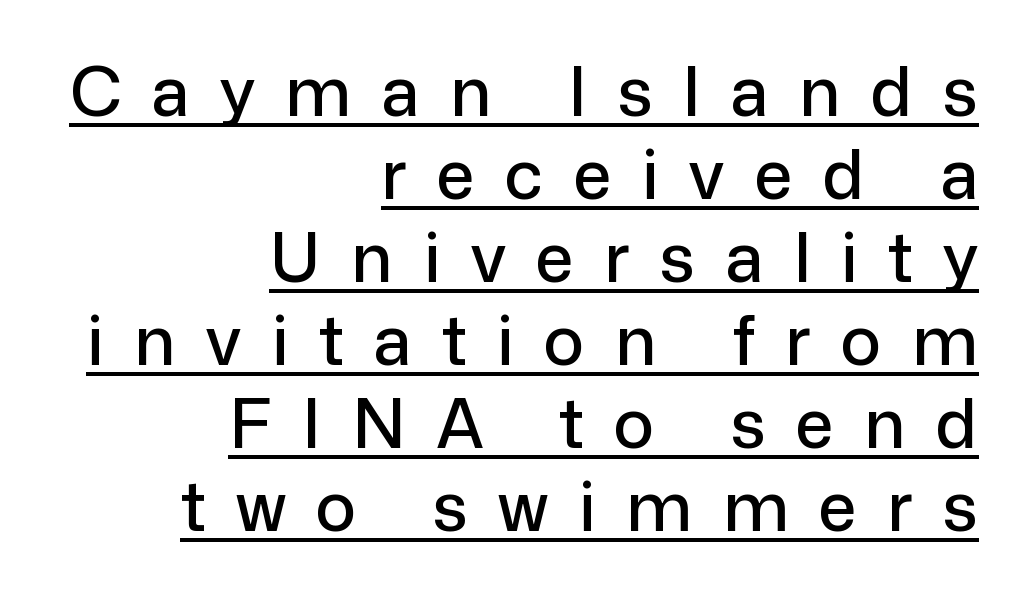
Q: Is the text italic (slanted)? A: No, it is upright.
Q: Is the typeface a serif or a sans-serif typeface? A: Sans-serif.
Q: Is the text underlined? A: Yes.
Q: How is the paragraph aligned? A: Right-aligned.
Q: Is the spacing between letters normal or unusually wide? A: Unusually wide.
Q: Width (condensed, normal, or wide)? A: Normal.
Q: Stroke contrast? A: Low.
Q: x-height? A: Medium.
Q: Monospaced? A: No.
